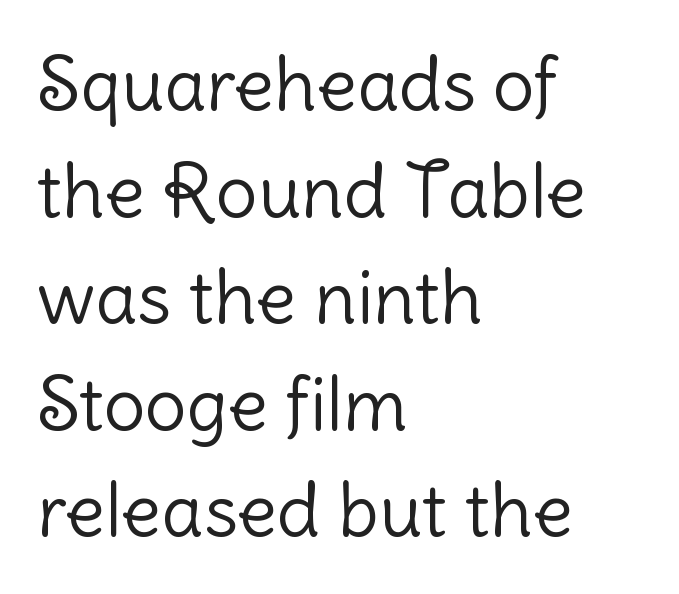
{"serif": "no", "italic": "no", "bold": "no", "weight": "light", "width": "normal", "stroke_contrast": "low", "x_height": "medium", "monospaced": "no", "underline": "no", "align": "left", "line_spacing": "normal", "line_spacing_ratio": 1.44, "letter_spacing": "normal", "letter_spacing_em": 0.0, "glyph_px": 74}
